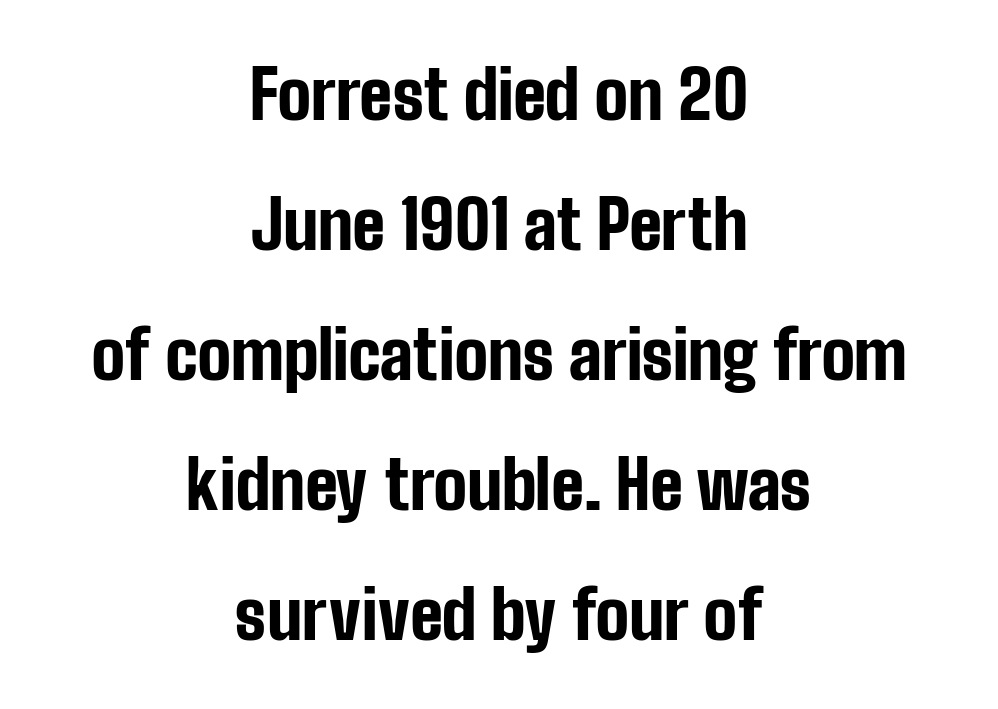
Unlike a traditional serif, this face leaves its strokes unadorned. When letters stand straight like this, we call the style roman or upright. The vertical gap from one line to the next is large. Tracking here is standard; glyphs follow each other at the usual distance.
